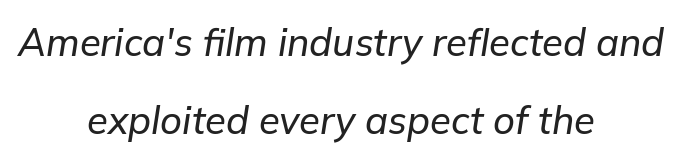
{"italic": "yes", "lean": "right", "slant_degrees": 9, "width": "normal", "stroke_contrast": "low", "x_height": "medium", "monospaced": "no", "underline": "no", "align": "center", "line_spacing": "loose", "line_spacing_ratio": 2.05, "letter_spacing": "normal", "letter_spacing_em": 0.0, "glyph_px": 38}
